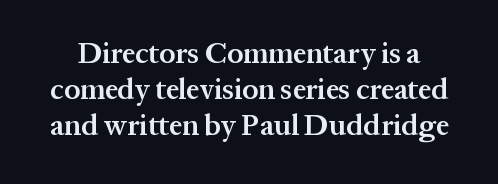
Q: Is the text bold? A: Semi-bold.
Q: Is the text italic (slanted)? A: No, it is upright.
Q: Is the typeface a serif or a sans-serif typeface? A: Serif.
Q: Is the text underlined? A: No.
Q: Is the spacing between letters normal or unusually wide? A: Normal.
Q: Width (condensed, normal, or wide)? A: Normal.
Q: Stroke contrast? A: Medium.
Q: x-height? A: Medium.
Q: Monospaced? A: No.
